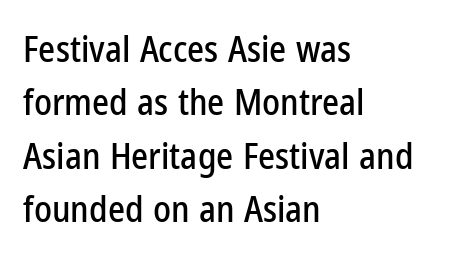
Reading down the column, the eye jumps a familiar distance to each next line. Look at the tracking — it's just the regular setting, nothing added. A roman cut, with each character standing at attention. To sum up the face: it is a sans, with no serifs. Only glyphs here, with clear space below each row.
